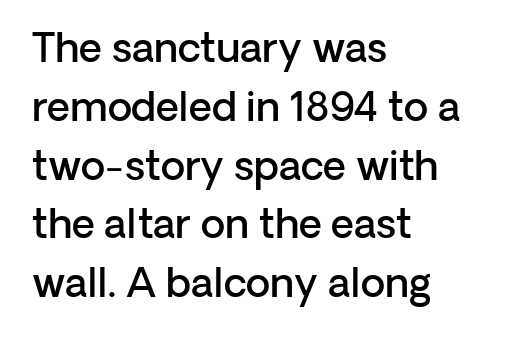
Q: Is the text bold? A: Semi-bold.
Q: Is the text italic (slanted)? A: No, it is upright.
Q: Is the typeface a serif or a sans-serif typeface? A: Sans-serif.
Q: Is the text underlined? A: No.
Q: How is the paragraph aligned? A: Left-aligned.
Q: Is the spacing between letters normal or unusually wide? A: Normal.
Q: Is the spacing between lines tight, normal or loose? A: Normal.
Q: Width (condensed, normal, or wide)? A: Normal.
Q: Stroke contrast? A: Low.
Q: x-height? A: Medium.
Q: Monospaced? A: No.
